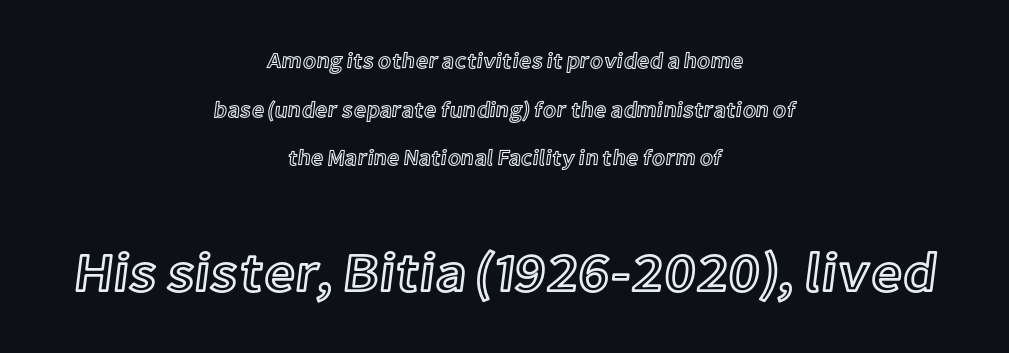
The image shows 55 px text type; set centered, loose line spacing (2.21x), normal letter spacing, not underlined; the second (bottom) block is 2.5x larger; a medium x-height.
